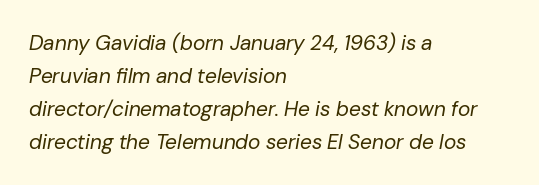
The image shows 21 px text type, italic (leaning right); set left-aligned, normal line spacing (1.57x), normal letter spacing, not underlined.
